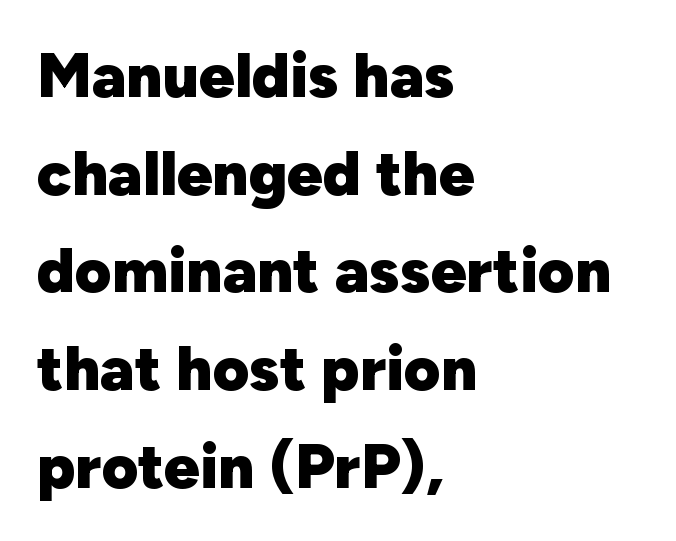
The image shows 63 px heavy sans-serif type, upright; set left-aligned, normal line spacing (1.55x), normal letter spacing, not underlined; low stroke contrast and a medium x-height.
